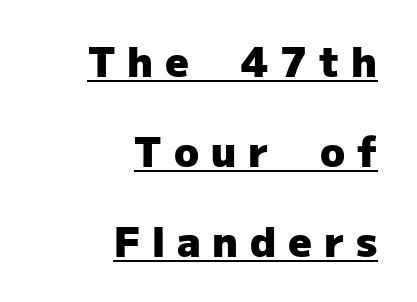
Spacing between characters has been opened up far beyond the box default. The face used here is a sans, in the tradition of grotesques and geometrics. In terms of weight, the rendering is a true, heavy bold. The rag falls on the left side of this text block. Honestly, the underline is the first thing you notice here.
